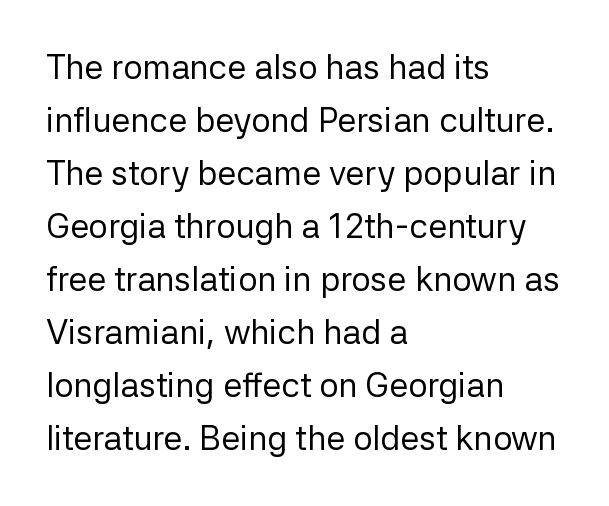
Vertical stems look standard width or narrower in stroke. Is this a sans? Yes — the strokes have no serifs. This sample uses plain, unmodified letter spacing. Horizontally, the lines are justified to the leading edge only.
